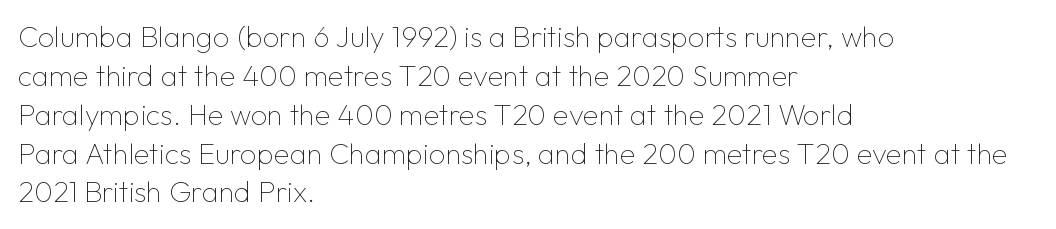
{"serif": "no", "italic": "no", "bold": "no", "weight": "thin", "width": "normal", "stroke_contrast": "low", "x_height": "medium", "monospaced": "no", "underline": "no", "align": "left", "line_spacing": "normal", "line_spacing_ratio": 1.34, "letter_spacing": "normal", "letter_spacing_em": 0.0, "glyph_px": 29}
